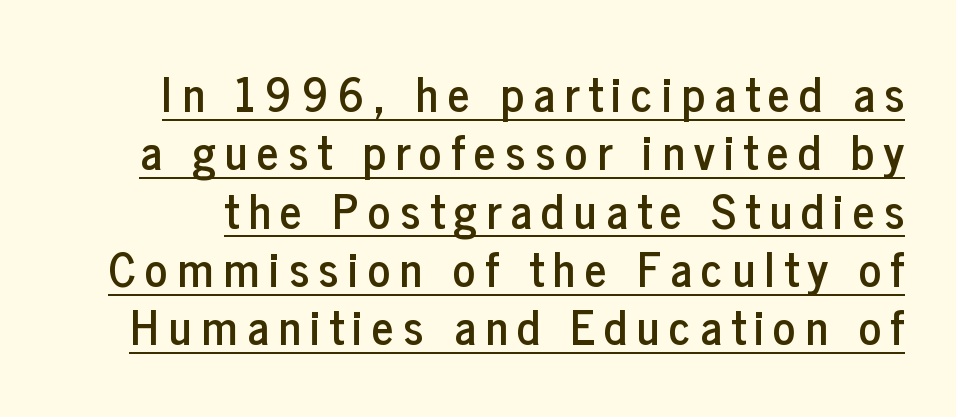
The image shows 47 px condensed sans-serif type, upright; set line spacing 1.24x, unusually wide letter spacing (+0.2 em), underlined; low stroke contrast and a medium x-height.
